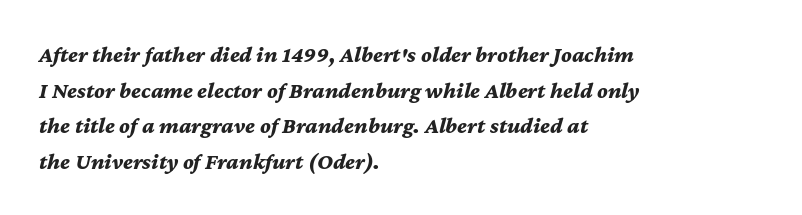
{"italic": "yes", "lean": "right", "slant_degrees": 12, "bold": "yes", "underline": "no", "align": "left", "line_spacing": "normal", "line_spacing_ratio": 1.55, "letter_spacing": "normal", "letter_spacing_em": 0.0, "glyph_px": 23}
